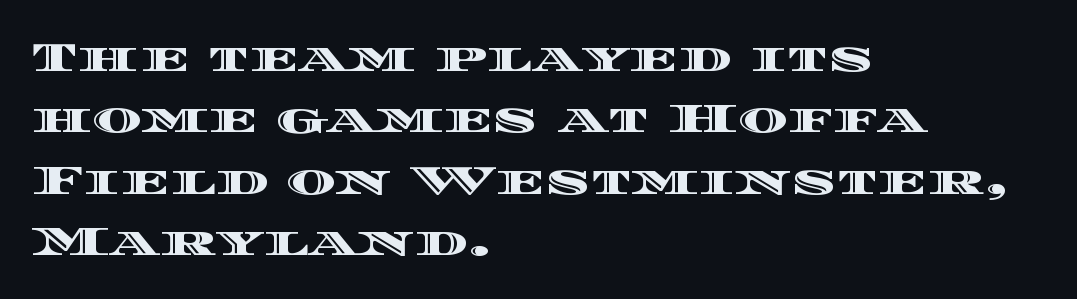
Q: Is the text italic (slanted)? A: No, it is upright.
Q: Is the text underlined? A: No.
Q: How is the paragraph aligned? A: Left-aligned.
Q: Is the spacing between letters normal or unusually wide? A: Normal.
Q: Is the spacing between lines tight, normal or loose? A: Normal.
Q: Width (condensed, normal, or wide)? A: Wide.
Q: x-height? A: Large.
Q: Monospaced? A: No.
